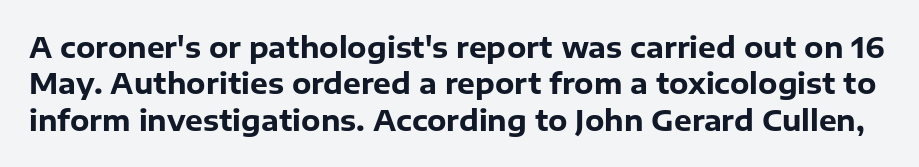
{"serif": "no", "italic": "no", "bold": "yes", "weight": "heavy", "width": "normal", "stroke_contrast": "low", "x_height": "medium", "monospaced": "no", "underline": "no", "line_spacing": "normal", "line_spacing_ratio": 1.3, "letter_spacing": "normal", "letter_spacing_em": 0.0, "glyph_px": 28}
